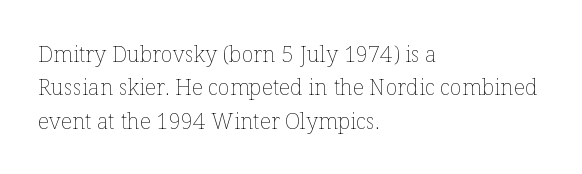
Summary of vertical rhythm: regular, with standard interline spacing. No extra ink here — the face is not bold. Quick note: not italic, upright. Horizontal alignment here is leftward, the default for most running prose.
